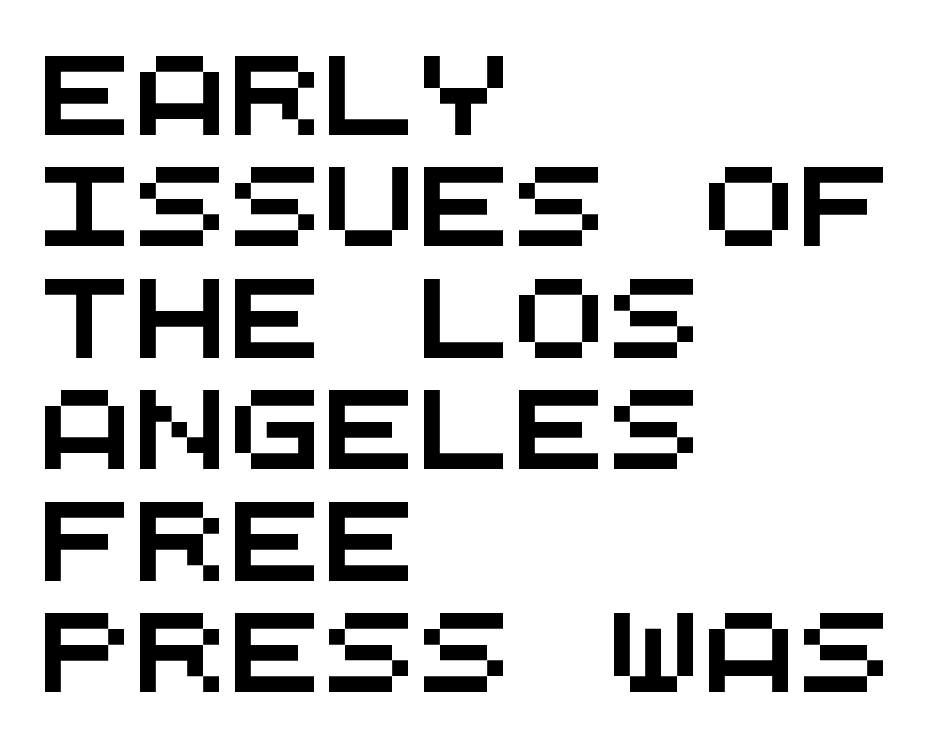
{"serif": "no", "width": "wide", "stroke_contrast": "medium", "x_height": "large", "monospaced": "yes", "underline": "no", "align": "left", "line_spacing": "normal", "line_spacing_ratio": 1.41, "letter_spacing": "normal", "letter_spacing_em": 0.0, "glyph_px": 79}
